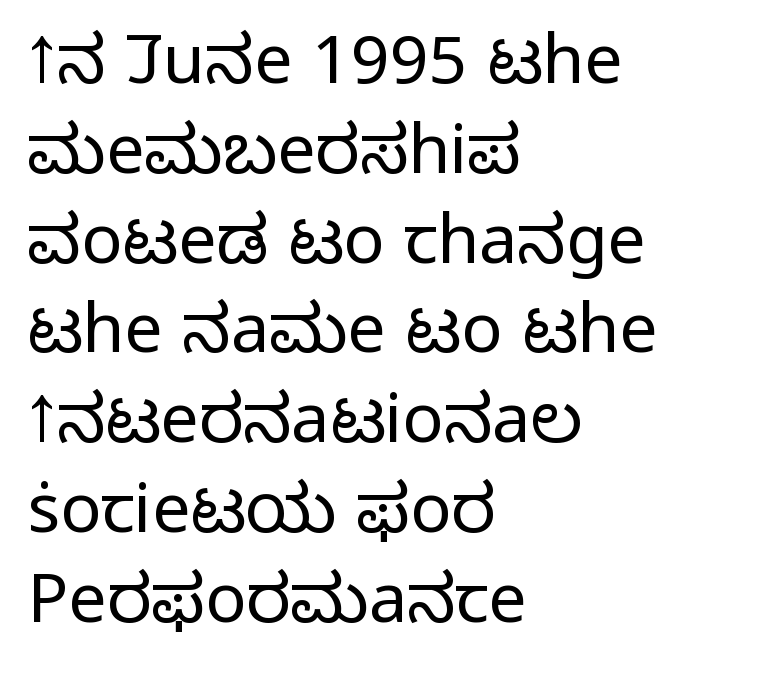
How are the letters spaced? Ordinarily, with no added tracking. The line-height multiplier appears to be the usual default. When letters stand straight like this, we call the style roman or upright. On a weight scale, this lands at 450 or below.
